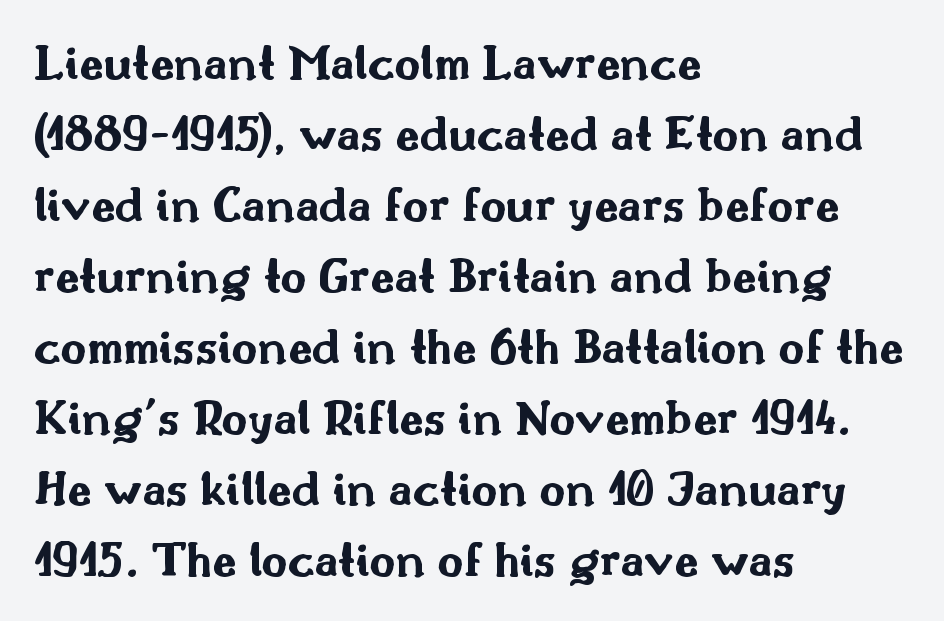
The image shows 50 px bold, wide sans-serif type, upright; set left-aligned, normal line spacing (1.42x), normal letter spacing, not underlined; medium stroke contrast and a small x-height.
